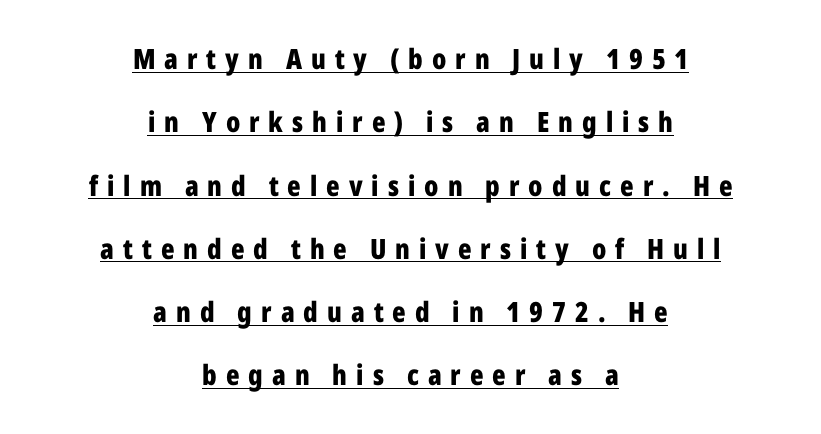
The image shows 28 px bold, condensed sans-serif type, upright; set centered, loose line spacing (2.26x), unusually wide letter spacing (+0.32 em), underlined; low stroke contrast and a medium x-height.
